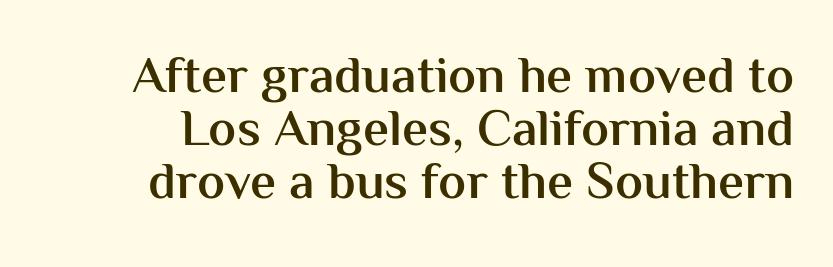
{"serif": "no", "italic": "no", "bold": "semi", "weight": "semibold", "width": "normal", "stroke_contrast": "medium", "x_height": "medium", "monospaced": "no", "underline": "no", "line_spacing": "tight", "line_spacing_ratio": 1.02, "letter_spacing": "normal", "letter_spacing_em": 0.0, "glyph_px": 52}
